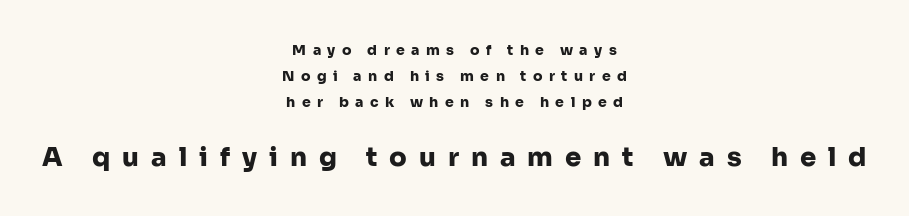
Typographic density is high because the face is bold. The paragraph has two soft edges and a firm central axis. Observe the wide spacing: letters keep a clear distance from each other. Nope, not italic — everything's standing straight.
